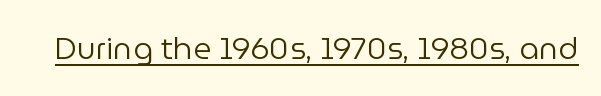
The image shows 31 px regular-weight sans-serif type, upright; set normal letter spacing, underlined; low stroke contrast and a medium x-height.
